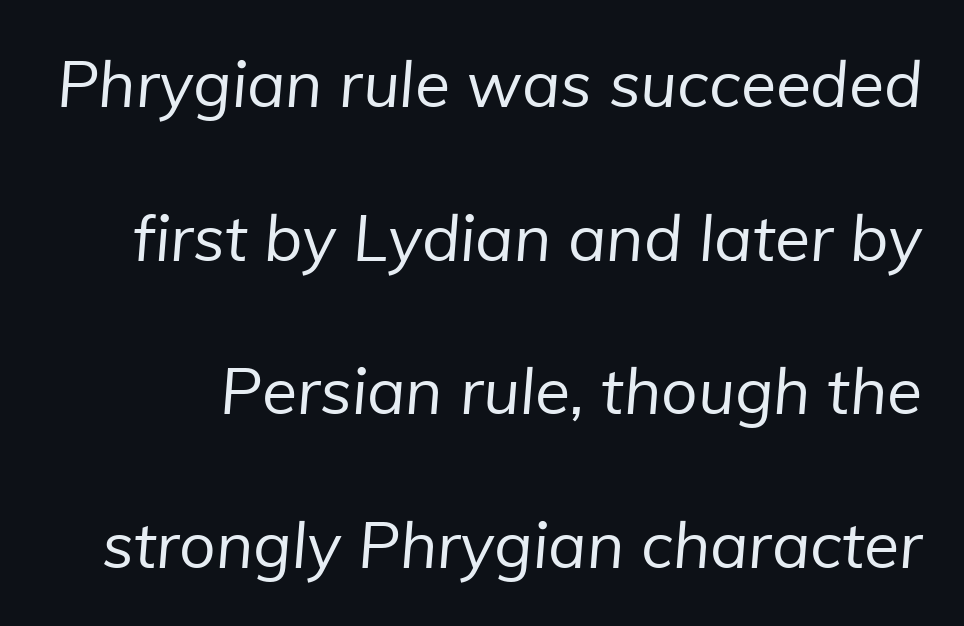
Q: Is the text bold? A: No.
Q: Is the typeface a serif or a sans-serif typeface? A: Sans-serif.
Q: Is the text underlined? A: No.
Q: Is the spacing between letters normal or unusually wide? A: Normal.
Q: Is the spacing between lines tight, normal or loose? A: Loose.
Q: Width (condensed, normal, or wide)? A: Normal.
Q: Stroke contrast? A: Low.
Q: x-height? A: Medium.
Q: Monospaced? A: No.
